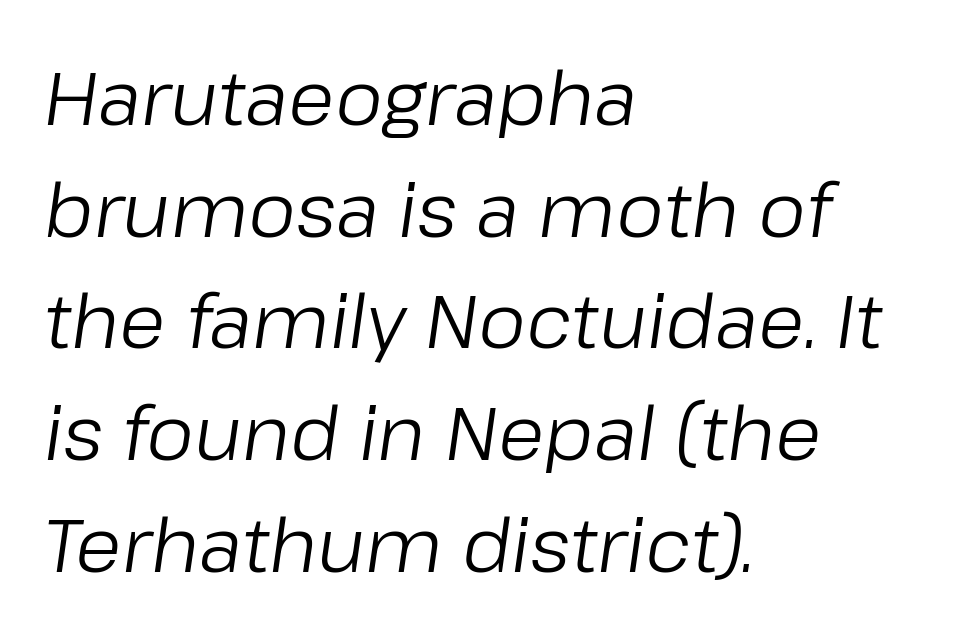
Q: Is the text bold? A: No.
Q: Is the text italic (slanted)? A: Yes, it leans right by about 8 degrees.
Q: Is the text underlined? A: No.
Q: How is the paragraph aligned? A: Left-aligned.
Q: Is the spacing between letters normal or unusually wide? A: Normal.
Q: Is the spacing between lines tight, normal or loose? A: Normal.
Q: Width (condensed, normal, or wide)? A: Normal.
Q: Stroke contrast? A: Low.
Q: x-height? A: Medium.
Q: Monospaced? A: No.
